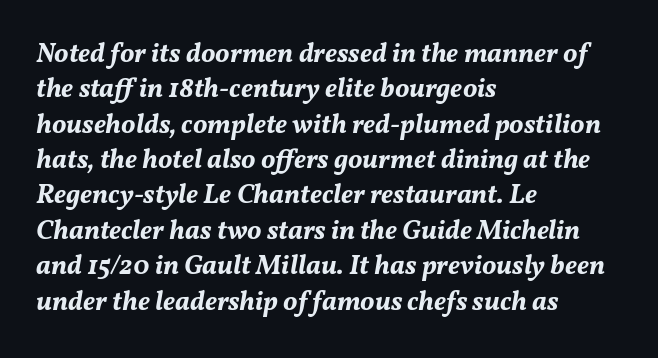
The image shows 27 px bold type, italic (leaning right); set left-aligned, normal line spacing (1.31x), normal letter spacing, not underlined.
